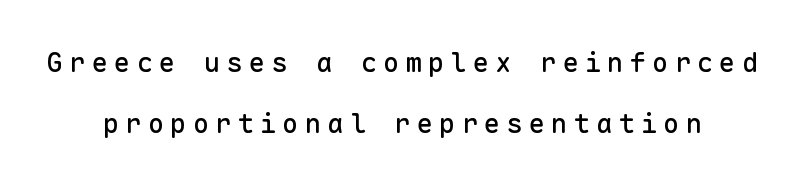
The image shows 27 px text type, upright; set loose line spacing (2.26x), unusually wide letter spacing (+0.23 em), not underlined.
